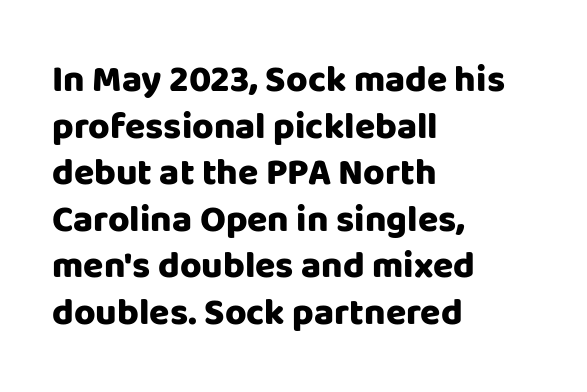
The face used here is proportionally spaced, like ordinary book or web type. Every character sits straight up, as roman type does. Bold? Absolutely — the strokes are thick and heavy. Regular leading. In terms of letterspacing, this is plain default setting. Rule under the text: the space is simply empty.
